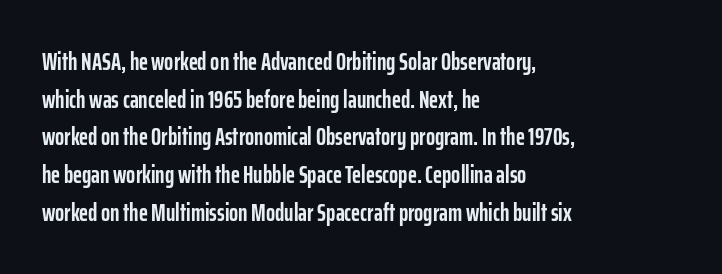
Q: Is the text bold? A: Yes.
Q: Is the text italic (slanted)? A: No, it is upright.
Q: Is the text underlined? A: No.
Q: How is the paragraph aligned? A: Left-aligned.
Q: Is the spacing between letters normal or unusually wide? A: Normal.
Q: Is the spacing between lines tight, normal or loose? A: Normal.
